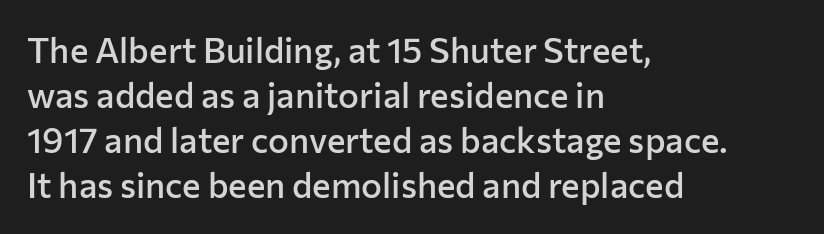
{"serif": "no", "italic": "no", "bold": "semi", "weight": "semibold", "width": "normal", "stroke_contrast": "low", "x_height": "medium", "monospaced": "no", "underline": "no", "align": "left", "line_spacing": "normal", "line_spacing_ratio": 1.29, "letter_spacing": "normal", "letter_spacing_em": 0.0, "glyph_px": 35}
